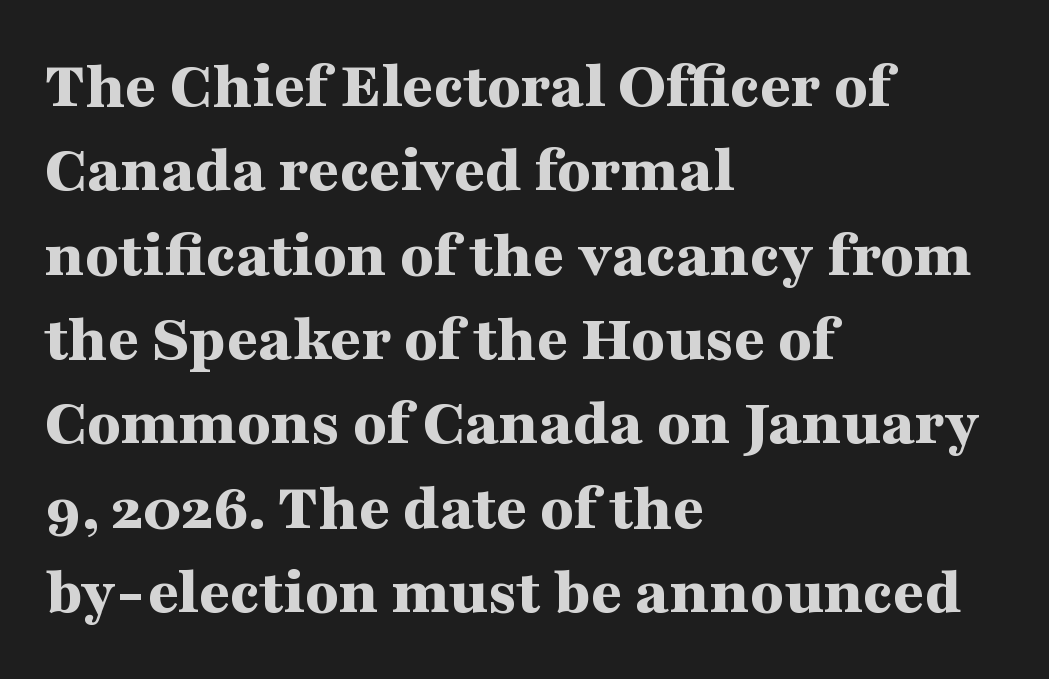
The image shows 68 px bold, wide serif type, upright; set left-aligned, line spacing 1.24x, normal letter spacing, not underlined; medium stroke contrast and a medium x-height.
